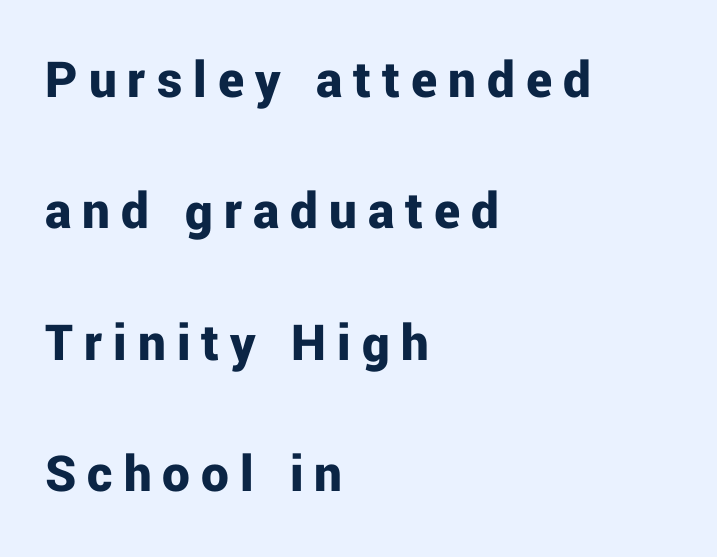
Font category for this specimen: sans-serif. Reading down the column, the eye jumps a long way to each next line. Weight check: bold — yes, fully. One-word summary of the alignment: left. Tall strokes in this sample are plumb rather than angled.
